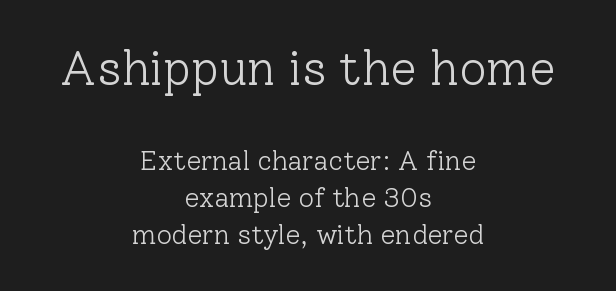
The image shows 48 px light serif type, upright; set centered, normal line spacing (1.38x), normal letter spacing, not underlined; the first (top) block is 1.78x larger; low stroke contrast and a medium x-height.
